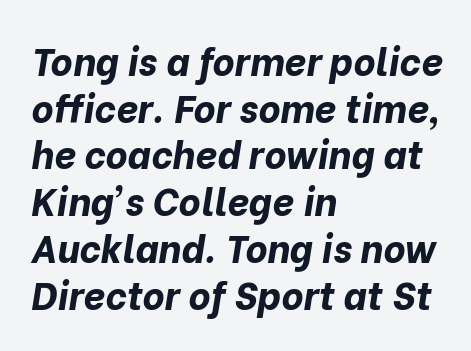
Q: Is the text bold? A: Yes.
Q: Is the text italic (slanted)? A: Yes, it leans right by about 10 degrees.
Q: Is the text underlined? A: No.
Q: How is the paragraph aligned? A: Left-aligned.
Q: Is the spacing between letters normal or unusually wide? A: Normal.
Q: Width (condensed, normal, or wide)? A: Normal.
Q: Stroke contrast? A: Low.
Q: x-height? A: Medium.
Q: Monospaced? A: No.
